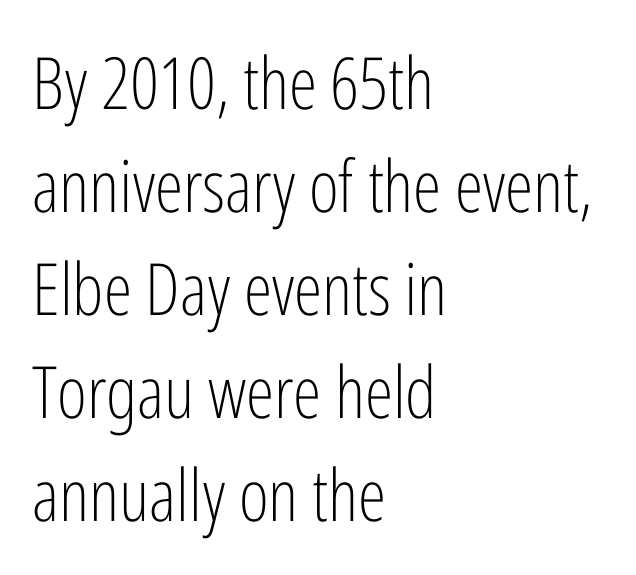
The image shows 72 px light, condensed sans-serif type, upright; set left-aligned, normal line spacing (1.43x), normal letter spacing, not underlined; low stroke contrast and a medium x-height.
